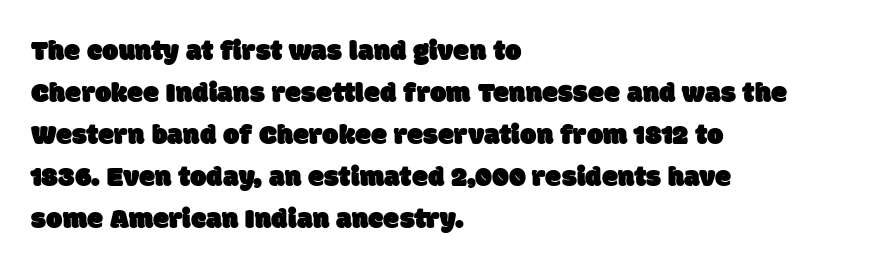
The image shows 29 px sans-serif type; set left-aligned, normal line spacing (1.45x), normal letter spacing, not underlined; low stroke contrast and a large x-height.
